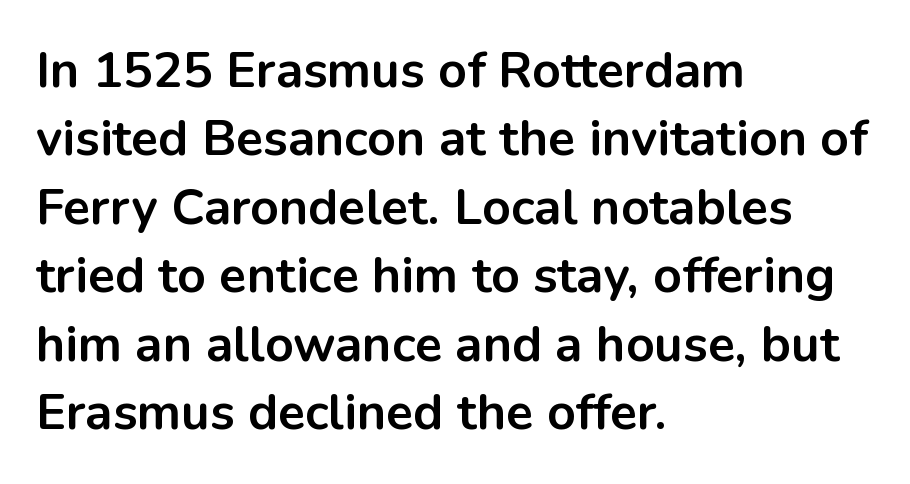
The image shows 50 px bold sans-serif type, upright; set left-aligned, normal line spacing (1.37x), normal letter spacing, not underlined; low stroke contrast and a medium x-height.
